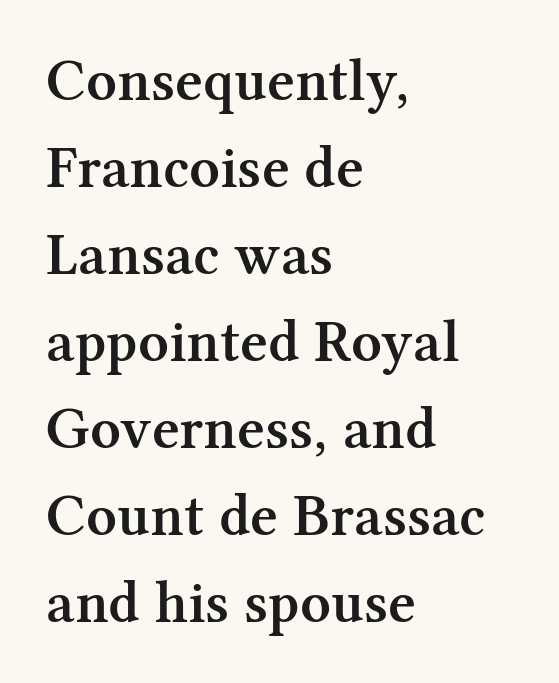
{"serif": "yes", "italic": "no", "bold": "semi", "weight": "semibold", "width": "normal", "stroke_contrast": "medium", "x_height": "medium", "monospaced": "no", "underline": "no", "align": "left", "line_spacing": "normal", "line_spacing_ratio": 1.45, "letter_spacing": "normal", "letter_spacing_em": 0.0, "glyph_px": 60}
